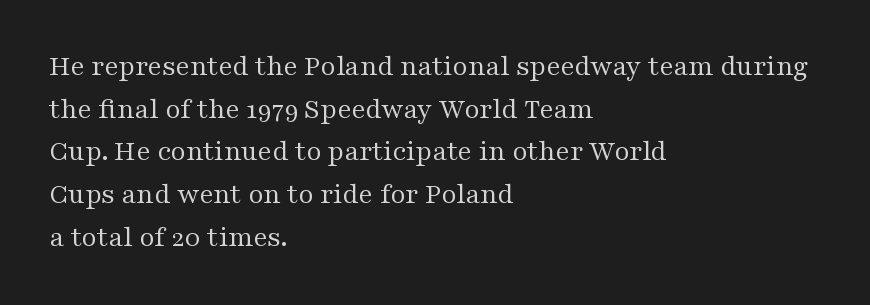
This sample has the flowing, uneven cadence of proportional lettering. Any mark beneath the type? The region is blank. I'd call this a serif setting — the letters wear small feet. Tracking here is standard; glyphs follow each other at the usual distance. Alignment: flush left.
